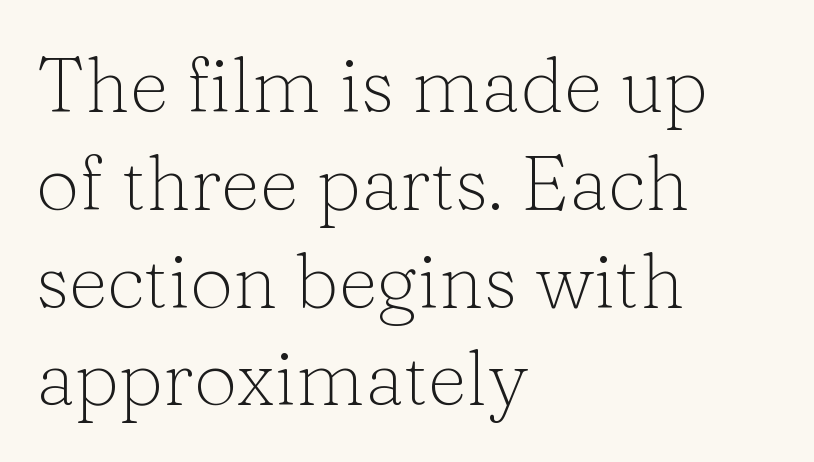
The image shows 77 px light serif type, upright; set left-aligned, normal line spacing (1.27x), normal letter spacing, not underlined; low stroke contrast and a medium x-height.
